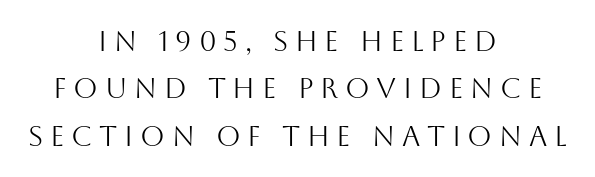
{"serif": "no", "italic": "no", "bold": "no", "weight": "light", "width": "normal", "stroke_contrast": "medium", "x_height": "large", "monospaced": "no", "underline": "no", "align": "center", "line_spacing": "normal", "line_spacing_ratio": 1.69, "letter_spacing": "wide", "letter_spacing_em": 0.24, "glyph_px": 28}
